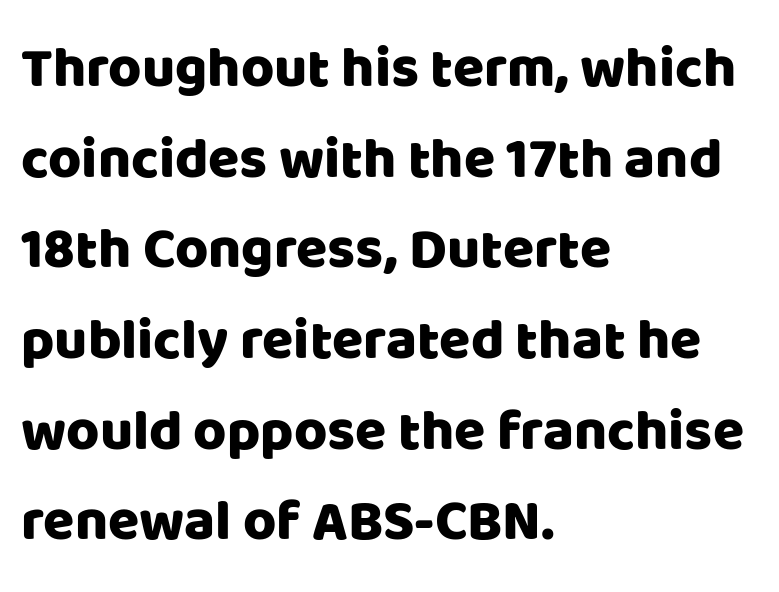
Short and long lines alike share a common starting point at left. Students, note that the glyphs here touch the page at normal intervals. A typesetter would call this proportional, since set widths differ per character. Leading: standard.
